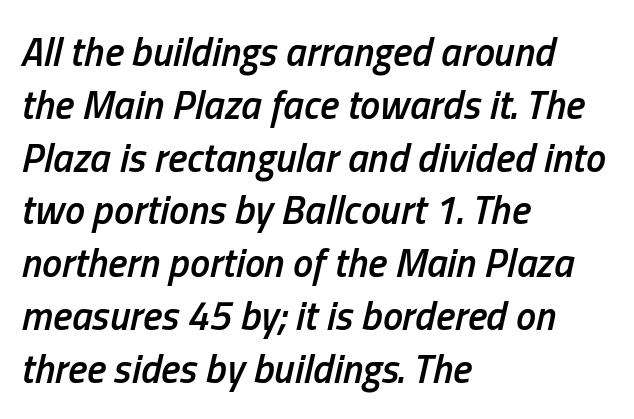
Is the type slanted? Yes — the strokes lean at a clear angle. Is there much room between lines? A standard amount, neither cramped nor airy. Left-aligned paragraph, ragged on the right. A somewhat darkened texture: the type is semibold rather than bold. Unmarked baselines from the first word to the last.
